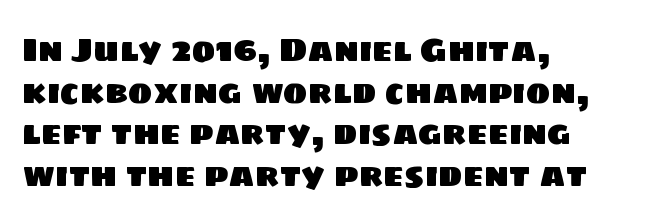
Q: Is the typeface a serif or a sans-serif typeface? A: Sans-serif.
Q: Is the text underlined? A: No.
Q: How is the paragraph aligned? A: Left-aligned.
Q: Is the spacing between letters normal or unusually wide? A: Normal.
Q: Is the spacing between lines tight, normal or loose? A: Normal.
Q: Width (condensed, normal, or wide)? A: Normal.
Q: Stroke contrast? A: Low.
Q: x-height? A: Large.
Q: Monospaced? A: No.
